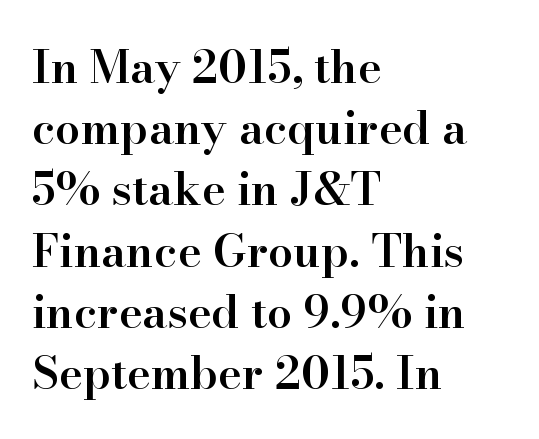
Q: Is the text bold? A: Semi-bold.
Q: Is the text italic (slanted)? A: No, it is upright.
Q: Is the typeface a serif or a sans-serif typeface? A: Serif.
Q: Is the text underlined? A: No.
Q: How is the paragraph aligned? A: Left-aligned.
Q: Is the spacing between letters normal or unusually wide? A: Normal.
Q: Is the spacing between lines tight, normal or loose? A: Normal.
Q: Width (condensed, normal, or wide)? A: Normal.
Q: Stroke contrast? A: High.
Q: x-height? A: Small.
Q: Monospaced? A: No.
